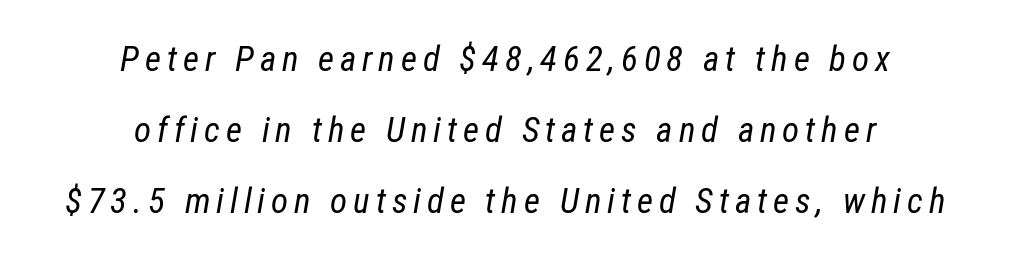
The image shows 35 px regular-weight, condensed type, italic (leaning right); set centered, loose line spacing (2.03x), not underlined; low stroke contrast and a medium x-height.
